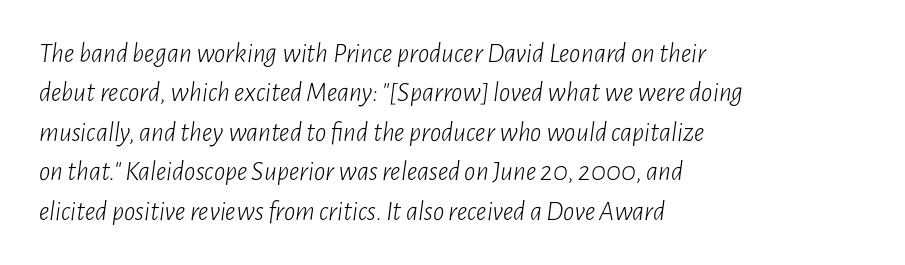
{"italic": "yes", "lean": "right", "slant_degrees": 7, "bold": "no", "weight": "light", "width": "condensed", "stroke_contrast": "low", "x_height": "medium", "monospaced": "no", "underline": "no", "align": "left", "line_spacing": "normal", "line_spacing_ratio": 1.41, "letter_spacing": "normal", "letter_spacing_em": 0.0, "glyph_px": 28}
